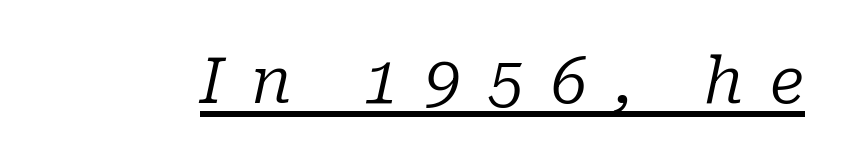
{"serif": "yes", "italic": "yes", "lean": "right", "slant_degrees": 10, "bold": "no", "weight": "regular", "width": "normal", "stroke_contrast": "low", "x_height": "medium", "monospaced": "no", "underline": "yes", "letter_spacing": "wide", "letter_spacing_em": 0.42, "glyph_px": 64}
